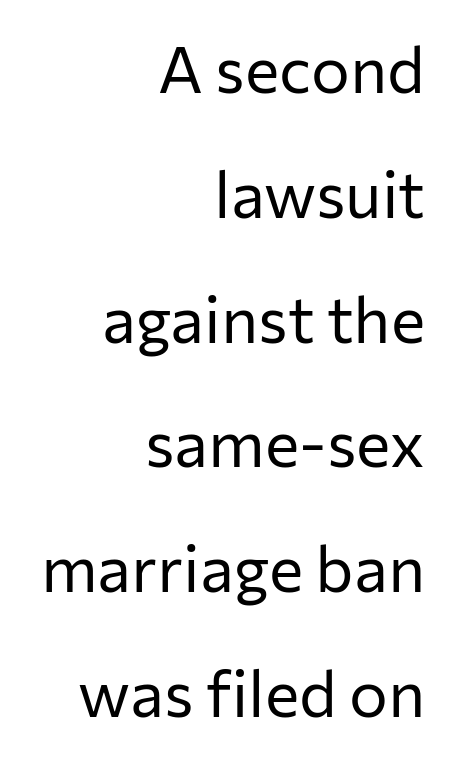
Q: Is the text bold? A: No.
Q: Is the text italic (slanted)? A: No, it is upright.
Q: Is the typeface a serif or a sans-serif typeface? A: Sans-serif.
Q: Is the text underlined? A: No.
Q: How is the paragraph aligned? A: Right-aligned.
Q: Is the spacing between letters normal or unusually wide? A: Normal.
Q: Is the spacing between lines tight, normal or loose? A: Loose.
Q: Width (condensed, normal, or wide)? A: Normal.
Q: Stroke contrast? A: Low.
Q: x-height? A: Medium.
Q: Monospaced? A: No.
